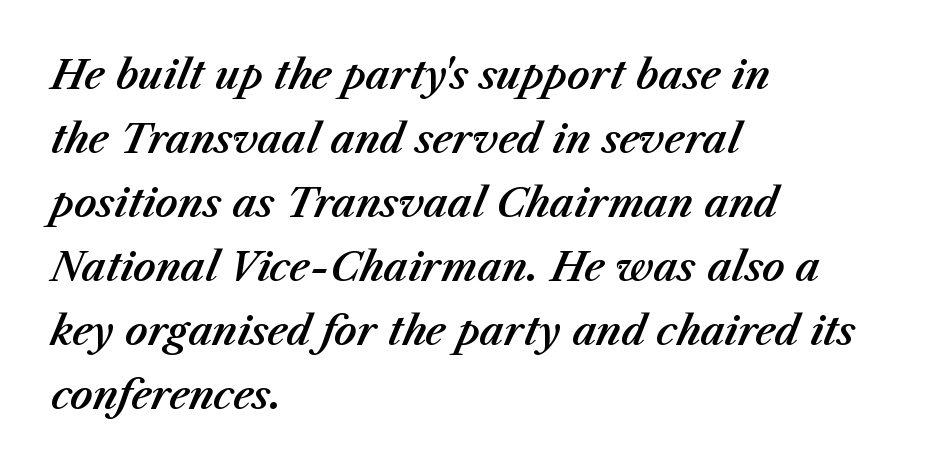
Regarding leading, the lines here are spaced in the standard way. Compared with a centered layout, this one pins lines to the left instead. Think of a printed novel: that variable character pitch is what you see here. In terms of posture, this sample is oblique. Check under the words: just untouched page.
